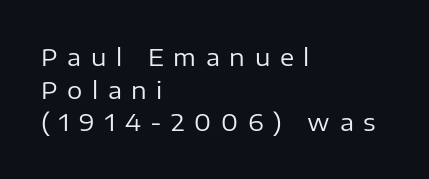
Q: Is the text bold? A: No.
Q: Is the text italic (slanted)? A: No, it is upright.
Q: Is the text underlined? A: No.
Q: How is the paragraph aligned? A: Left-aligned.
Q: Is the spacing between letters normal or unusually wide? A: Unusually wide.
Q: Is the spacing between lines tight, normal or loose? A: Normal.
